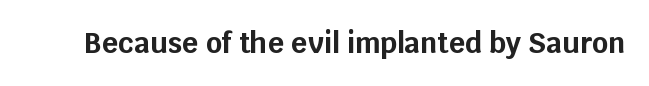
The image shows 28 px bold sans-serif type, upright; set normal letter spacing, not underlined; low stroke contrast and a large x-height.
